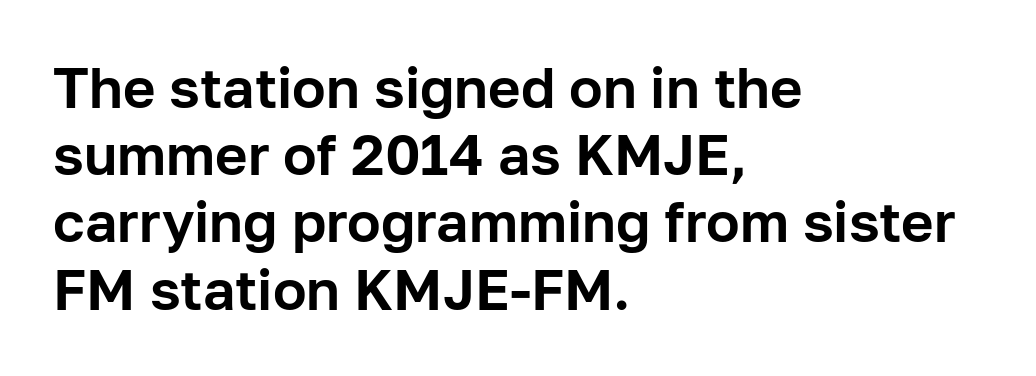
{"serif": "no", "italic": "no", "width": "normal", "stroke_contrast": "low", "x_height": "medium", "monospaced": "no", "underline": "no", "align": "left", "line_spacing_ratio": 1.2, "letter_spacing": "normal", "letter_spacing_em": 0.0, "glyph_px": 56}
